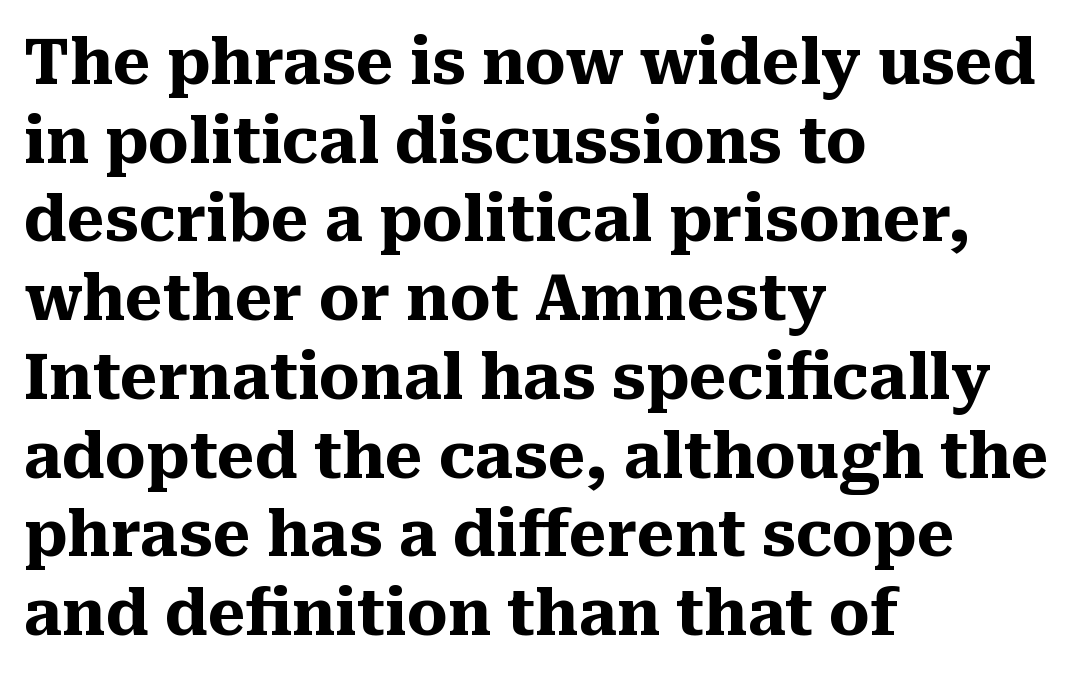
{"serif": "yes", "italic": "no", "bold": "yes", "weight": "heavy", "width": "normal", "stroke_contrast": "medium", "x_height": "medium", "monospaced": "no", "underline": "no", "align": "left", "line_spacing_ratio": 1.23, "letter_spacing": "normal", "letter_spacing_em": 0.0, "glyph_px": 64}
